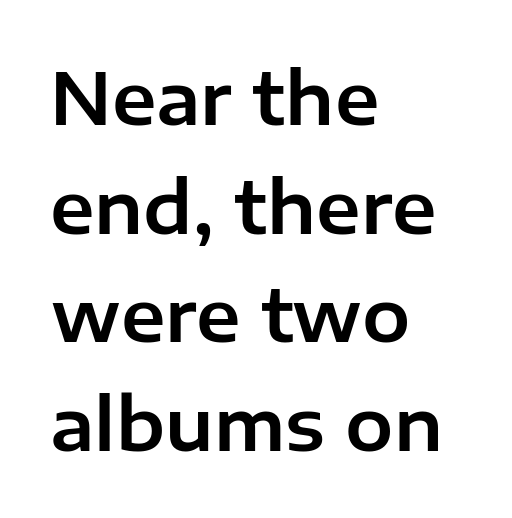
{"serif": "no", "italic": "no", "width": "normal", "stroke_contrast": "low", "x_height": "medium", "monospaced": "no", "underline": "no", "align": "left", "line_spacing": "normal", "line_spacing_ratio": 1.51, "letter_spacing": "normal", "letter_spacing_em": 0.0, "glyph_px": 72}
